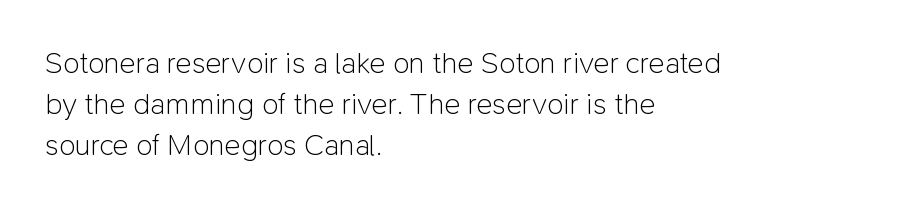
{"serif": "no", "italic": "no", "bold": "no", "weight": "light", "width": "normal", "stroke_contrast": "low", "x_height": "medium", "monospaced": "no", "underline": "no", "align": "left", "line_spacing": "normal", "line_spacing_ratio": 1.37, "letter_spacing": "normal", "letter_spacing_em": 0.0, "glyph_px": 30}
